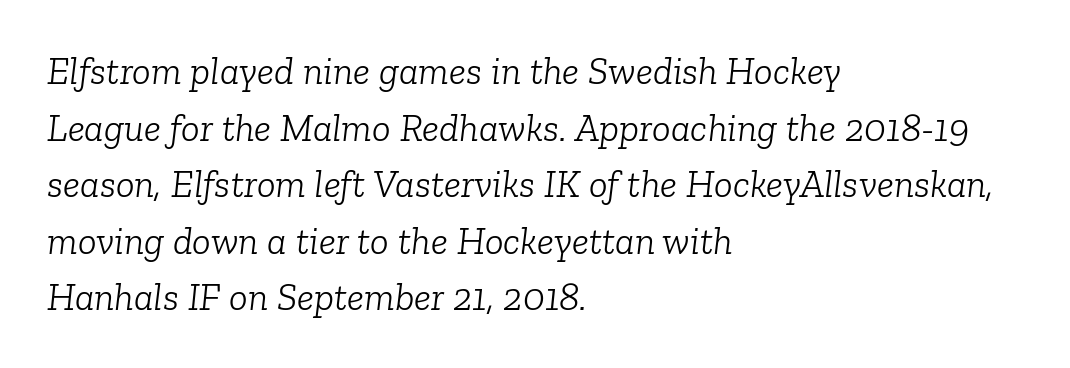
The characters display serif detailing at their extremities. Looking at the ascenders, they clearly lean. This sample uses plain, unmodified letter spacing. The designer left line spacing at the default. Left-aligned paragraph, ragged on the right.
